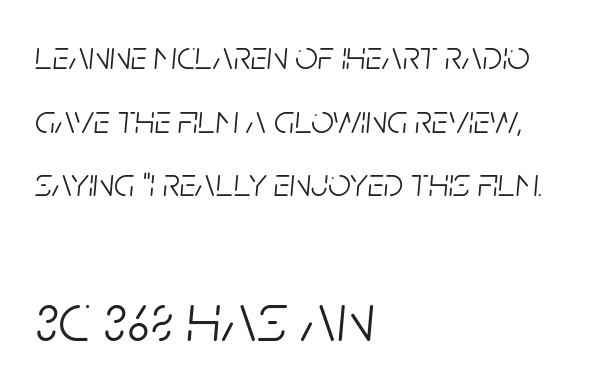
The image shows 70 px light, condensed type, italic (leaning right); set left-aligned, normal line spacing (1.59x), normal letter spacing, not underlined; the second (bottom) block is 1.75x larger; low stroke contrast and a large x-height.
